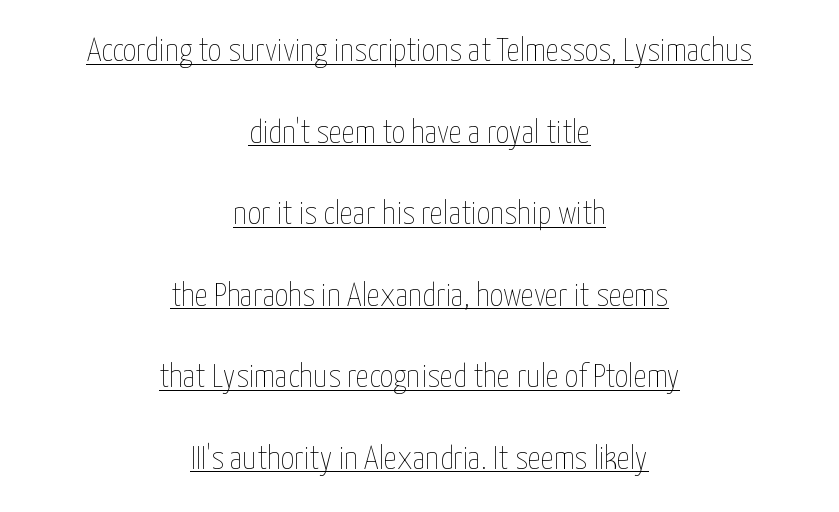
The image shows 33 px thin, condensed type, upright; set centered, loose line spacing (2.47x), normal letter spacing, underlined; low stroke contrast and a medium x-height.
